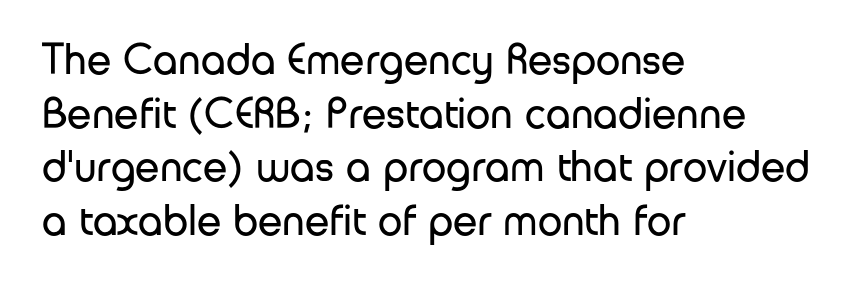
No extra ink here — the face is not bold. Notice how the passage keeps a crisp vertical edge on the left only. These lines are rendered in a variable-pitch font. A bare baseline throughout the passage. A sans-serif font was chosen for this passage. Style check: upright.
